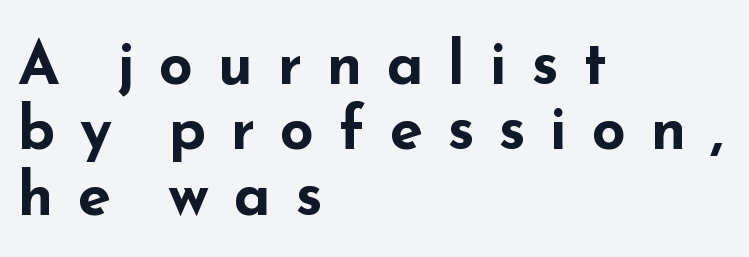
Q: Is the text bold? A: Yes.
Q: Is the text italic (slanted)? A: No, it is upright.
Q: Is the typeface a serif or a sans-serif typeface? A: Sans-serif.
Q: Is the text underlined? A: No.
Q: How is the paragraph aligned? A: Left-aligned.
Q: Is the spacing between letters normal or unusually wide? A: Unusually wide.
Q: Is the spacing between lines tight, normal or loose? A: Tight.
Q: Width (condensed, normal, or wide)? A: Wide.
Q: Stroke contrast? A: Low.
Q: x-height? A: Small.
Q: Monospaced? A: No.
